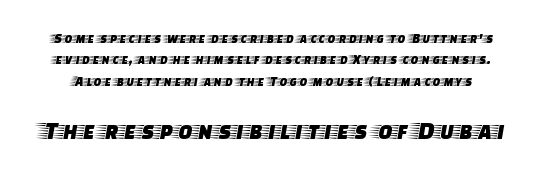
The zone under the glyphs is completely vacant. Standard letterfit; no display-style spreading of the glyphs. Note: smaller setting up top, larger setting below. Horizontal bands of white between lines are of average thickness.
